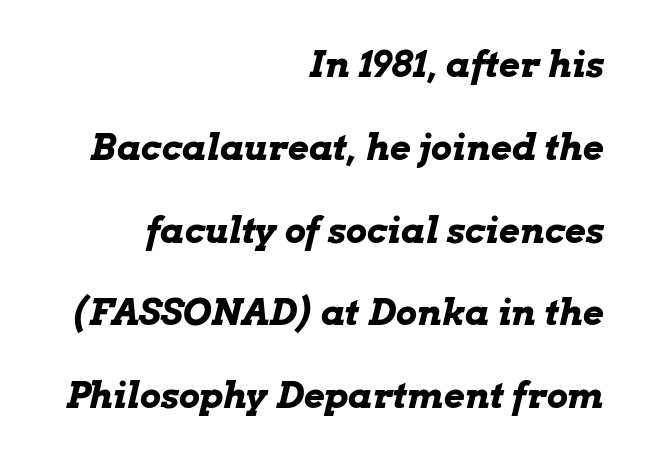
The image shows 36 px bold, wide type, italic (leaning right); set right-aligned, loose line spacing (2.3x), normal letter spacing, not underlined; low stroke contrast and a medium x-height.
